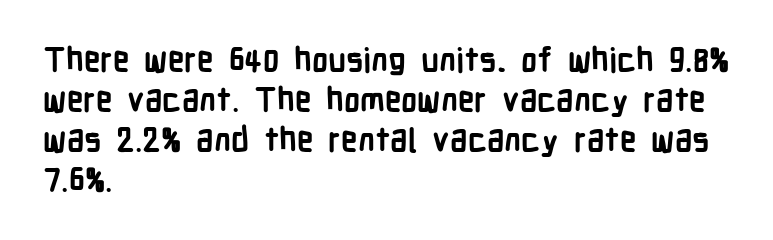
The specimen omits any rule beneath the text block's lines. Words appear dense and cohesive because spacing is normal. The paragraph has a hard left edge and a soft right edge. Note: no serifs on the glyphs. These lines carry a lot of weight — the face is fully bold.
